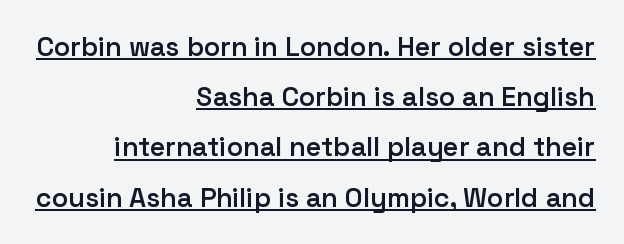
{"italic": "no", "bold": "semi", "underline": "yes", "align": "right", "line_spacing_ratio": 1.86, "letter_spacing": "normal", "letter_spacing_em": 0.0, "glyph_px": 27}
